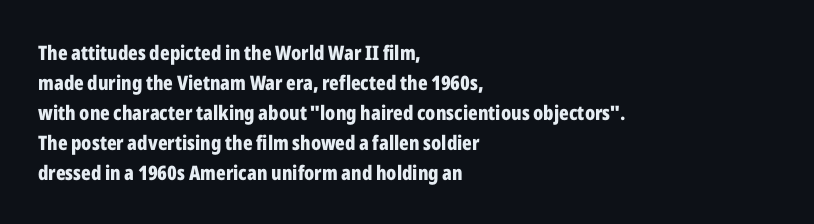
The image shows 20 px bold type, upright; set left-aligned, normal line spacing (1.5x), normal letter spacing, not underlined.
